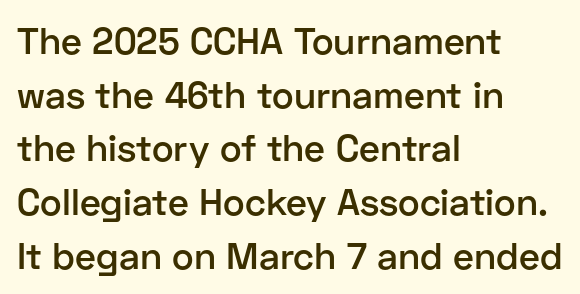
{"serif": "no", "italic": "no", "bold": "semi", "weight": "semibold", "width": "normal", "stroke_contrast": "low", "x_height": "medium", "monospaced": "no", "underline": "no", "align": "left", "line_spacing": "normal", "line_spacing_ratio": 1.45, "letter_spacing": "normal", "letter_spacing_em": 0.0, "glyph_px": 37}
